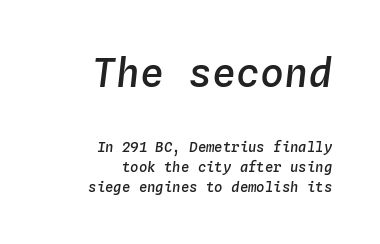
Q: Is the text bold? A: Semi-bold.
Q: Is the text italic (slanted)? A: Yes, it leans right by about 4 degrees.
Q: Is the text underlined? A: No.
Q: How is the paragraph aligned? A: Right-aligned.
Q: Is the spacing between letters normal or unusually wide? A: Normal.
Q: Is the spacing between lines tight, normal or loose? A: Normal.
Q: Which block of text is set in a larger size, the first (top) or the second (bottom)? A: The first (top) one.
Q: Width (condensed, normal, or wide)? A: Normal.
Q: Stroke contrast? A: Low.
Q: x-height? A: Medium.
Q: Monospaced? A: Yes.
